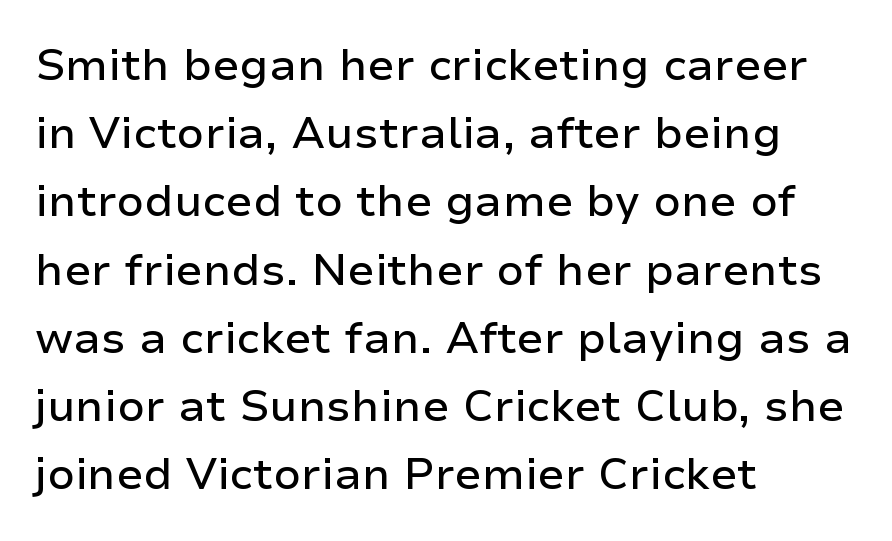
Q: Is the text italic (slanted)? A: No, it is upright.
Q: Is the typeface a serif or a sans-serif typeface? A: Sans-serif.
Q: Is the text underlined? A: No.
Q: How is the paragraph aligned? A: Left-aligned.
Q: Is the spacing between letters normal or unusually wide? A: Normal.
Q: Is the spacing between lines tight, normal or loose? A: Normal.
Q: Width (condensed, normal, or wide)? A: Normal.
Q: Stroke contrast? A: Low.
Q: x-height? A: Medium.
Q: Monospaced? A: No.
